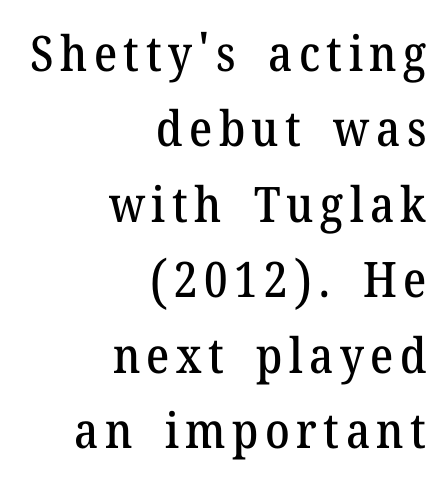
Q: Is the text italic (slanted)? A: No, it is upright.
Q: Is the typeface a serif or a sans-serif typeface? A: Serif.
Q: Is the text underlined? A: No.
Q: How is the paragraph aligned? A: Right-aligned.
Q: Is the spacing between lines tight, normal or loose? A: Normal.
Q: Width (condensed, normal, or wide)? A: Normal.
Q: Stroke contrast? A: Medium.
Q: x-height? A: Medium.
Q: Monospaced? A: No.
